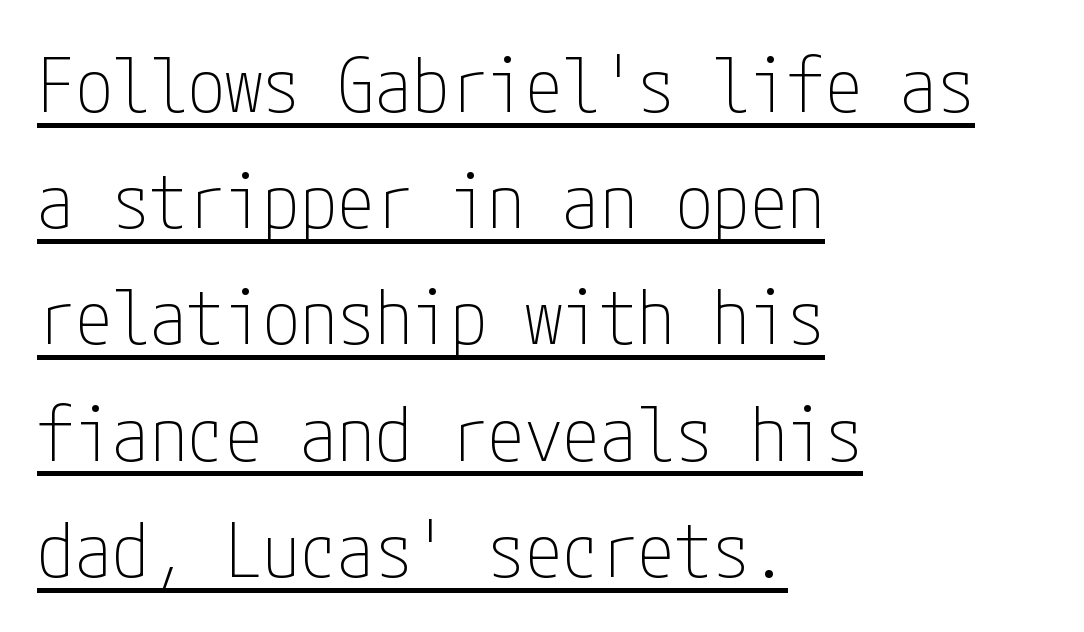
Q: Is the text bold? A: No.
Q: Is the text italic (slanted)? A: No, it is upright.
Q: Is the typeface a serif or a sans-serif typeface? A: Sans-serif.
Q: Is the text underlined? A: Yes.
Q: How is the paragraph aligned? A: Left-aligned.
Q: Is the spacing between letters normal or unusually wide? A: Normal.
Q: Is the spacing between lines tight, normal or loose? A: Normal.
Q: Width (condensed, normal, or wide)? A: Condensed.
Q: Stroke contrast? A: Low.
Q: x-height? A: Medium.
